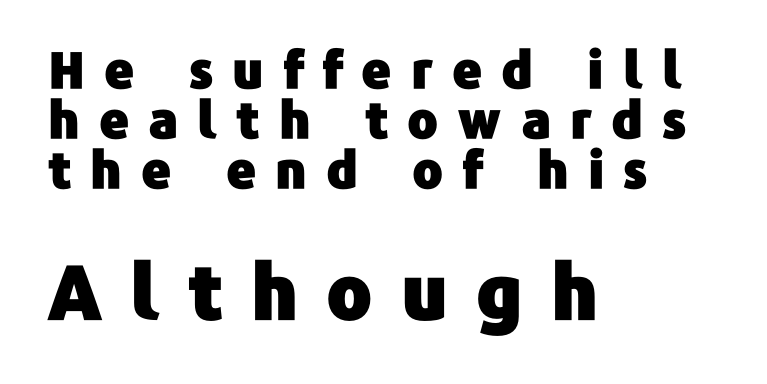
{"serif": "no", "italic": "no", "width": "normal", "stroke_contrast": "low", "x_height": "medium", "monospaced": "no", "underline": "no", "align": "left", "line_spacing": "tight", "line_spacing_ratio": 0.98, "letter_spacing": "wide", "letter_spacing_em": 0.37, "larger_block": "second", "size_ratio": 1.49, "glyph_px": 76}
